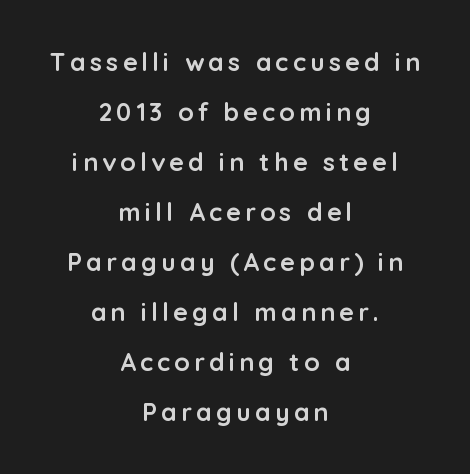
Q: Is the text bold? A: Yes.
Q: Is the text italic (slanted)? A: No, it is upright.
Q: Is the text underlined? A: No.
Q: How is the paragraph aligned? A: Centered.
Q: Is the spacing between lines tight, normal or loose? A: Loose.
